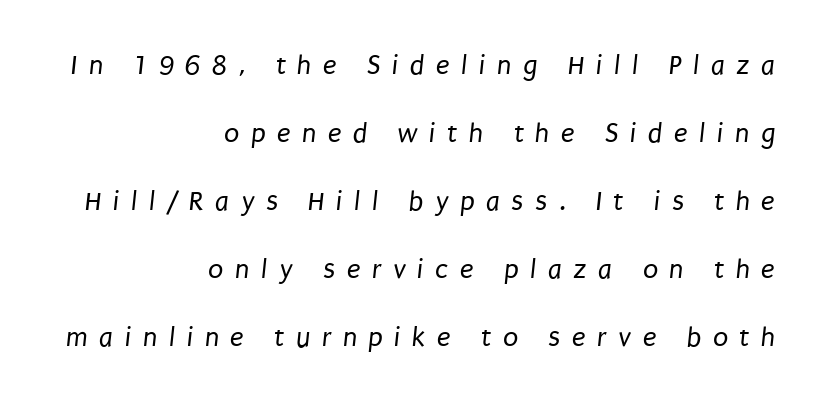
Q: Is the text bold? A: No.
Q: Is the typeface a serif or a sans-serif typeface? A: Sans-serif.
Q: Is the text underlined? A: No.
Q: How is the paragraph aligned? A: Right-aligned.
Q: Is the spacing between letters normal or unusually wide? A: Unusually wide.
Q: Is the spacing between lines tight, normal or loose? A: Loose.
Q: Width (condensed, normal, or wide)? A: Condensed.
Q: Stroke contrast? A: Low.
Q: x-height? A: Large.
Q: Monospaced? A: No.
